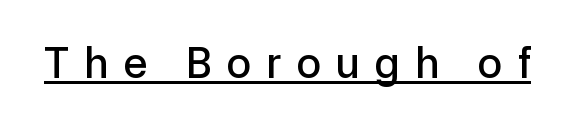
{"serif": "no", "italic": "no", "width": "normal", "x_height": "medium", "monospaced": "no", "underline": "yes", "letter_spacing": "wide", "letter_spacing_em": 0.35, "glyph_px": 44}
